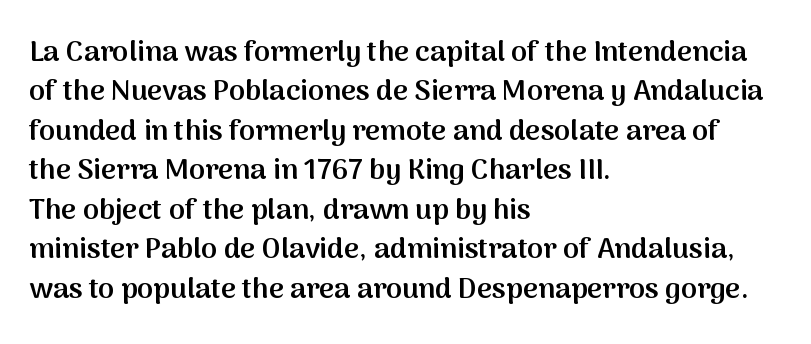
The image shows 29 px semibold sans-serif type, upright; set left-aligned, normal line spacing (1.36x), normal letter spacing, not underlined; medium stroke contrast and a medium x-height.
